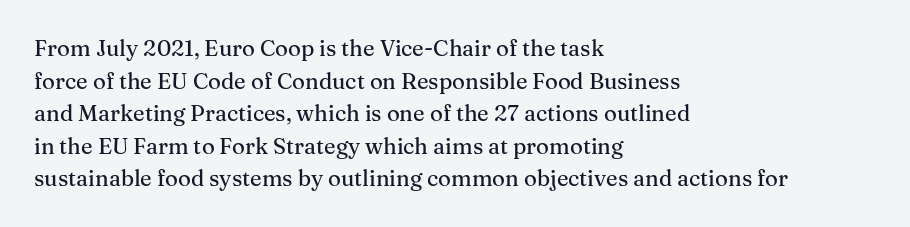
The string is rendered with underlining switched off. Successive baselines arrive at the customary interval. The paragraph shown leans on its left margin. Do the letters lean? They stand straight. The passage shown has conventional tracking throughout.
